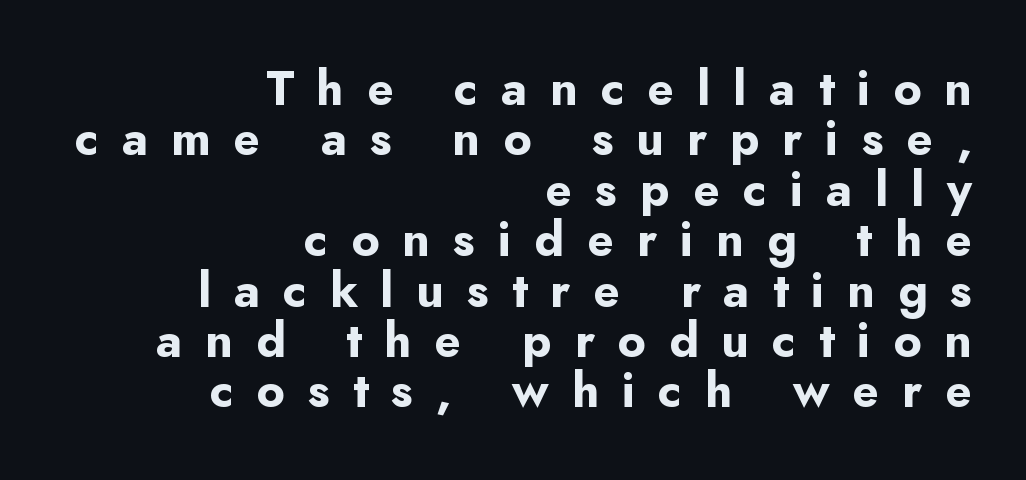
{"serif": "no", "italic": "no", "bold": "yes", "weight": "bold", "width": "normal", "stroke_contrast": "low", "x_height": "small", "monospaced": "no", "underline": "no", "align": "right", "line_spacing": "tight", "line_spacing_ratio": 1.05, "letter_spacing": "wide", "letter_spacing_em": 0.48, "glyph_px": 48}
